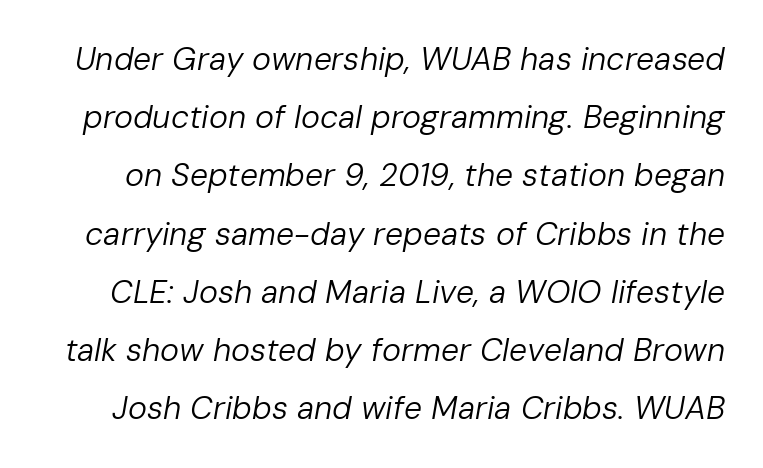
{"italic": "yes", "lean": "right", "slant_degrees": 10, "bold": "no", "weight": "regular", "width": "normal", "stroke_contrast": "low", "x_height": "medium", "monospaced": "no", "underline": "no", "line_spacing_ratio": 1.82, "letter_spacing": "normal", "letter_spacing_em": 0.0, "glyph_px": 32}
